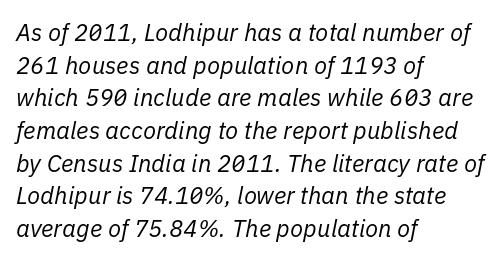
Leading matches the norm, producing a regular column. The compositor pushed each line to the left boundary. Anything drawn beneath the words? Only blank space. On a weight scale, this lands at 450 or below. What stands out about the letter spacing? Nothing — it is the standard amount. Emphasis-style slanted type is in use.
